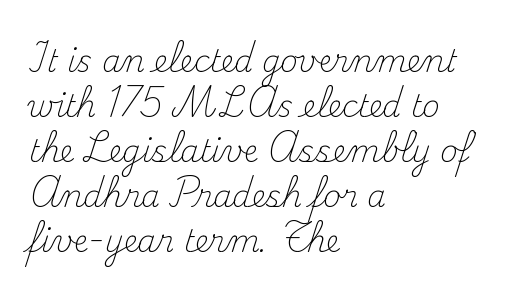
Q: Is the text bold? A: No.
Q: Is the text italic (slanted)? A: Yes.
Q: Is the typeface a serif or a sans-serif typeface? A: Serif.
Q: Is the text underlined? A: No.
Q: How is the paragraph aligned? A: Left-aligned.
Q: Is the spacing between letters normal or unusually wide? A: Normal.
Q: Is the spacing between lines tight, normal or loose? A: Normal.
Q: Width (condensed, normal, or wide)? A: Normal.
Q: Stroke contrast? A: Medium.
Q: x-height? A: Small.
Q: Monospaced? A: No.
